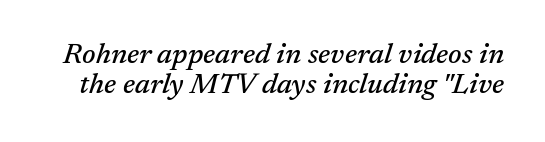
The space beneath each line is pristine and unruled. Each word holds together tightly as a unit, with standard inter-letter gaps. The block of text is dense from top to bottom, with scant space between rows. The type family on display is of the serif kind. Looks like regular typesetting: each glyph gets only the width it needs.
